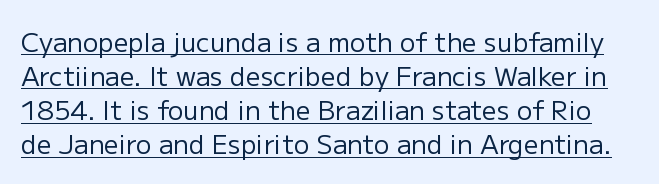
Q: Is the text bold? A: No.
Q: Is the text italic (slanted)? A: No, it is upright.
Q: Is the text underlined? A: Yes.
Q: Is the spacing between letters normal or unusually wide? A: Normal.
Q: Is the spacing between lines tight, normal or loose? A: Normal.
